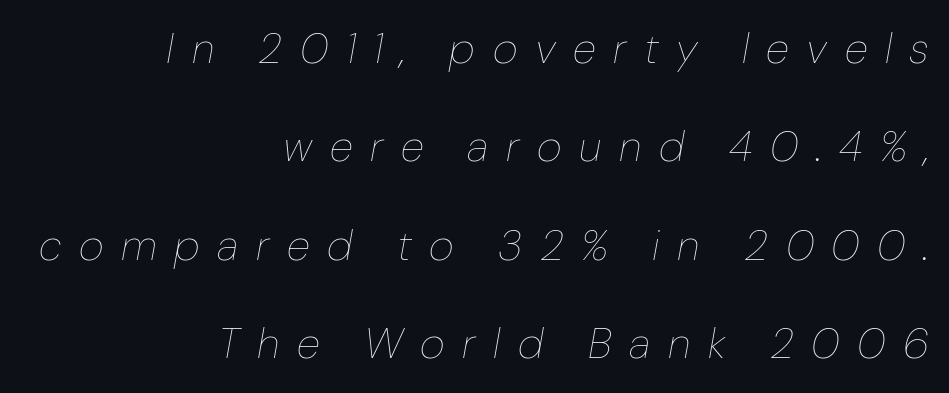
Character widths vary here, with narrow letters taking less room than wide ones. Style check: oblique. This rendering widens character spacing well past its baseline value. Think standard paragraph weight, or any step lighter than that. Honestly, the rows look like they've been pulled way apart. The strip under each line holds only bare page.
